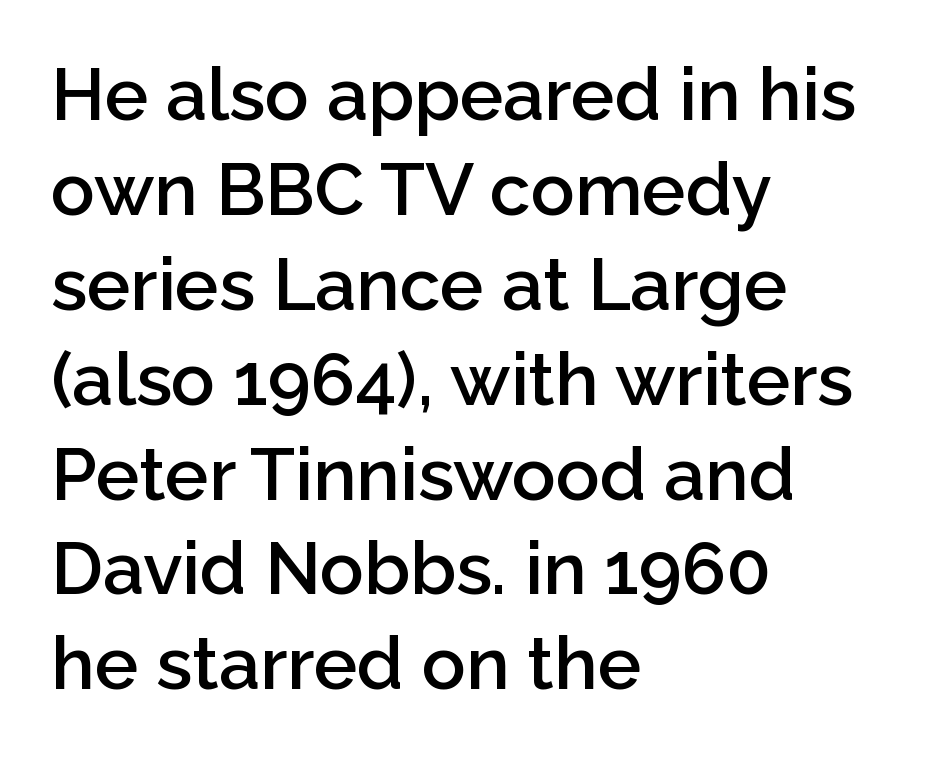
{"serif": "no", "italic": "no", "bold": "semi", "weight": "semibold", "width": "normal", "stroke_contrast": "low", "x_height": "medium", "monospaced": "no", "underline": "no", "align": "left", "line_spacing": "normal", "line_spacing_ratio": 1.3, "letter_spacing": "normal", "letter_spacing_em": 0.0, "glyph_px": 73}
